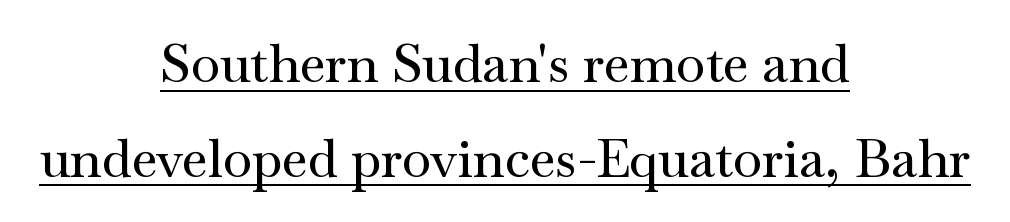
The image shows 53 px wide serif type, upright; set centered, line spacing 1.79x, normal letter spacing, underlined; medium stroke contrast and a small x-height.
